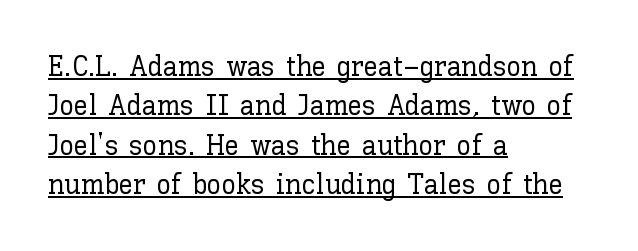
The image shows 29 px text type, upright; set left-aligned, normal line spacing (1.36x), normal letter spacing, underlined; low stroke contrast and a medium x-height.
